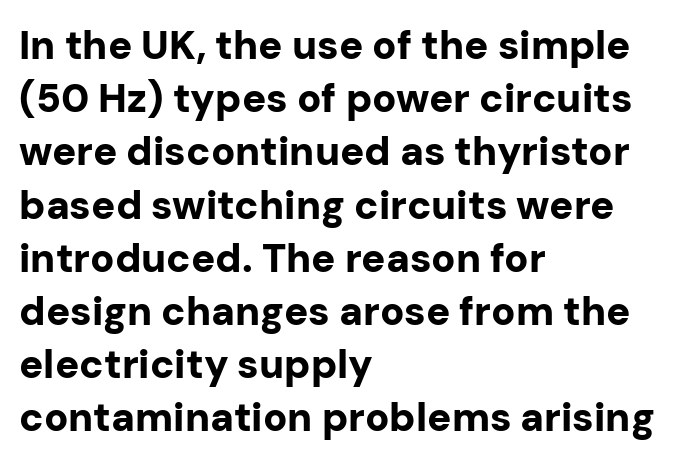
{"serif": "no", "italic": "no", "bold": "yes", "weight": "bold", "width": "normal", "stroke_contrast": "low", "x_height": "medium", "monospaced": "no", "underline": "no", "align": "left", "line_spacing": "normal", "line_spacing_ratio": 1.33, "letter_spacing": "normal", "letter_spacing_em": 0.0, "glyph_px": 40}
